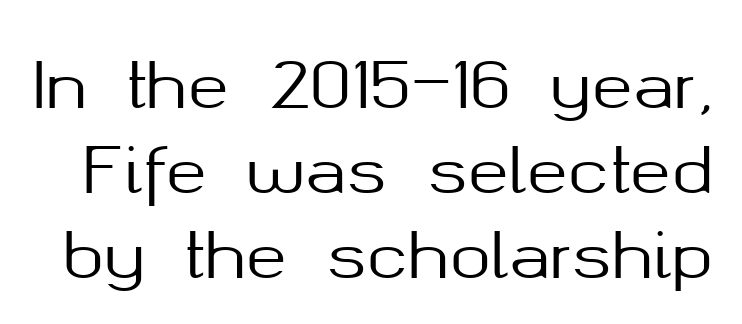
A typesetter would call this proportional, since set widths differ per character. Notice how the stems are strictly vertical — no italics here. Nothing unusual about the tracking: characters are spaced as the font intends. The words here are not underlined.
